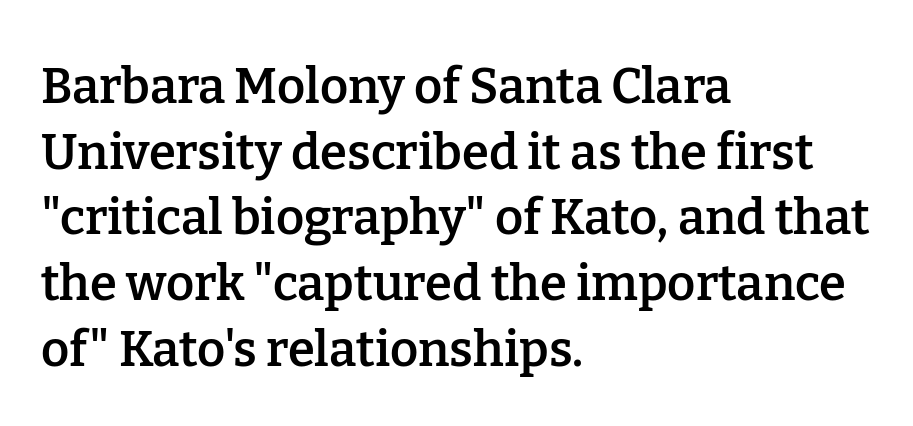
Q: Is the text bold? A: Semi-bold.
Q: Is the text italic (slanted)? A: No, it is upright.
Q: Is the typeface a serif or a sans-serif typeface? A: Serif.
Q: Is the text underlined? A: No.
Q: How is the paragraph aligned? A: Left-aligned.
Q: Is the spacing between letters normal or unusually wide? A: Normal.
Q: Is the spacing between lines tight, normal or loose? A: Normal.
Q: Width (condensed, normal, or wide)? A: Normal.
Q: Stroke contrast? A: Low.
Q: x-height? A: Medium.
Q: Monospaced? A: No.
